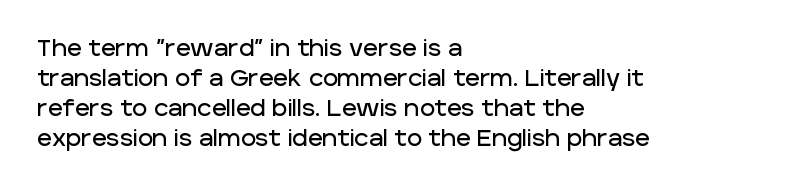
The ragged edge is on the right, which tells us the setting is flush left. What's the leading like? Ordinary, nothing unusual. Posture: straight, roman, zero tilt. The face used here is rendered with its standard letterfit. Letters rest on an invisible, unmarked baseline.
